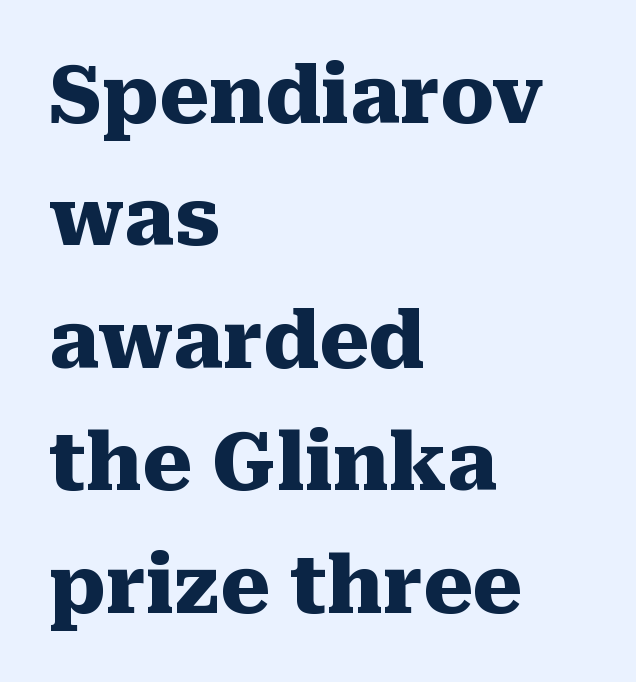
A student would call this left alignment; a typographer would say flush left, rag right. The zone under the glyphs is completely vacant. Do the characters align in a grid? No, the font is proportional. These lines were composed using upright roman letters. Caption: bold face, heavy strokes. The line texture is even and compact thanks to regular tracking.
